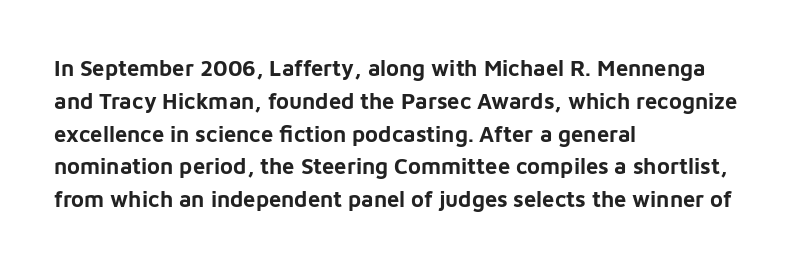
Q: Is the text bold? A: Yes.
Q: Is the text italic (slanted)? A: No, it is upright.
Q: Is the text underlined? A: No.
Q: How is the paragraph aligned? A: Left-aligned.
Q: Is the spacing between letters normal or unusually wide? A: Normal.
Q: Is the spacing between lines tight, normal or loose? A: Normal.
